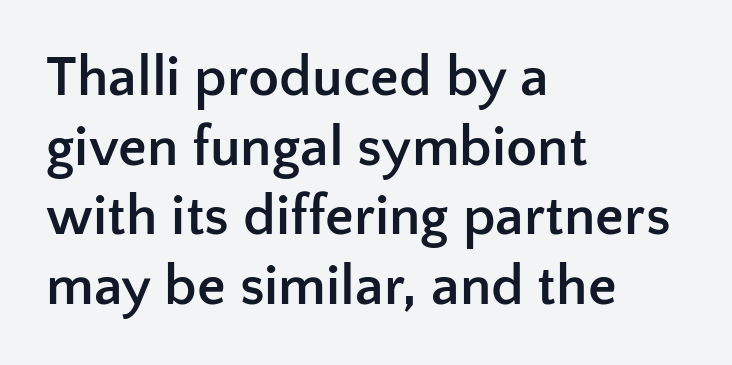
Q: Is the text bold? A: Yes.
Q: Is the text italic (slanted)? A: No, it is upright.
Q: Is the typeface a serif or a sans-serif typeface? A: Sans-serif.
Q: Is the text underlined? A: No.
Q: How is the paragraph aligned? A: Left-aligned.
Q: Is the spacing between letters normal or unusually wide? A: Normal.
Q: Width (condensed, normal, or wide)? A: Normal.
Q: Stroke contrast? A: Low.
Q: x-height? A: Medium.
Q: Monospaced? A: No.
